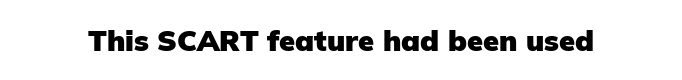
The image shows 29 px heavy sans-serif type, upright; set normal letter spacing, not underlined; low stroke contrast and a medium x-height.
